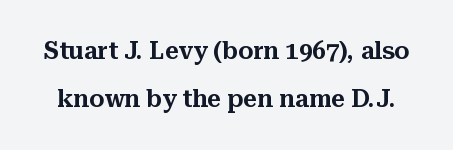
Notice how the stems are strictly vertical — no italics here. The type is set solid horizontally, with unmodified tracking. Horizontal bands of white between lines are thick stripes. Type without underlining.
